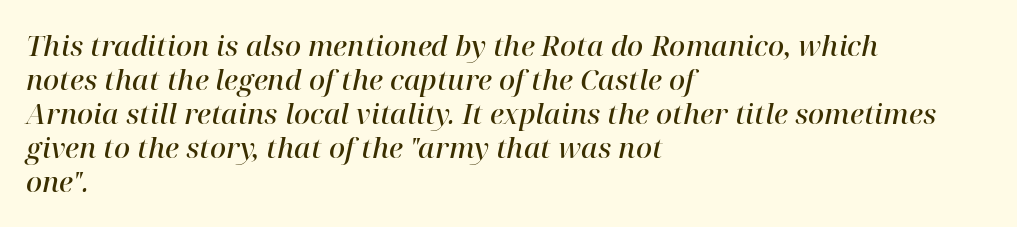
{"serif": "yes", "italic": "yes", "lean": "right", "slant_degrees": 12, "bold": "semi", "weight": "semibold", "width": "normal", "stroke_contrast": "high", "x_height": "medium", "monospaced": "no", "underline": "no", "align": "left", "line_spacing_ratio": 1.21, "letter_spacing": "normal", "letter_spacing_em": 0.0, "glyph_px": 28}
